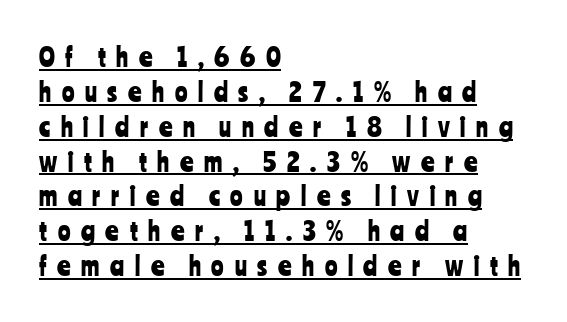
Q: Is the text italic (slanted)? A: No, it is upright.
Q: Is the text underlined? A: Yes.
Q: How is the paragraph aligned? A: Left-aligned.
Q: Is the spacing between letters normal or unusually wide? A: Unusually wide.
Q: Is the spacing between lines tight, normal or loose? A: Normal.
